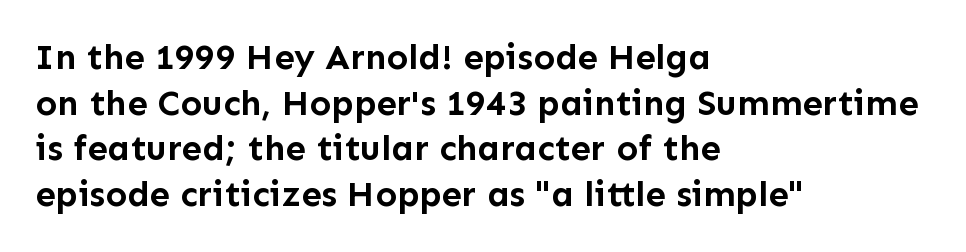
In terms of letterspacing, this is plain default setting. Summary of vertical rhythm: regular, with standard interline spacing. The words here are not underlined. To sum up the face: it is a sans, with no serifs.
